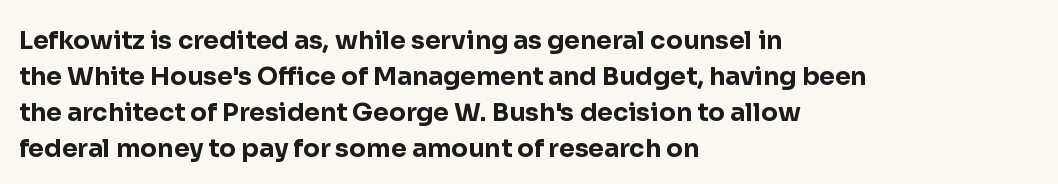
{"italic": "no", "bold": "yes", "underline": "no", "align": "left", "line_spacing": "normal", "line_spacing_ratio": 1.44, "letter_spacing": "normal", "letter_spacing_em": 0.0, "glyph_px": 25}
